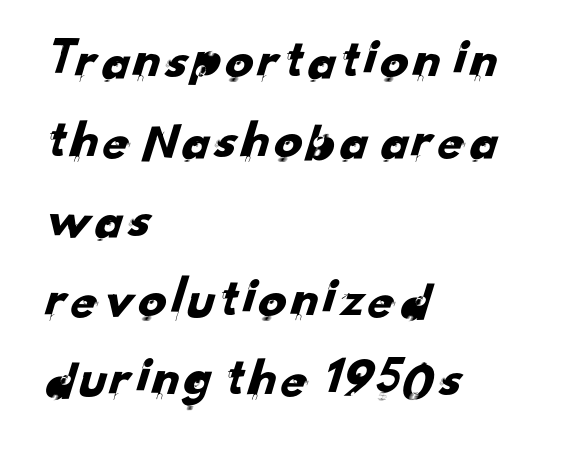
The type is set solid horizontally, with unmodified tracking. A normal amount of white space separates one row of letters from the next. No word sits above an underline. Think of a printed novel: that variable character pitch is what you see here. The lines in this sample share a left origin and differ only in where they stop.
